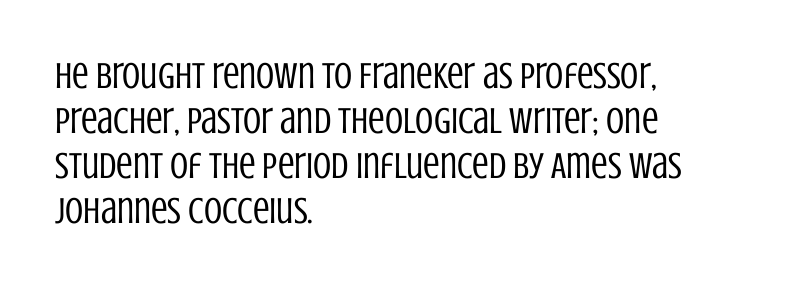
You could not count columns in this text — the font is proportionally spaced. Does the copy run flush right? No — it runs flush left. This sample uses plain, unmodified letter spacing. A typesetter would mark this as roman, not italic.
